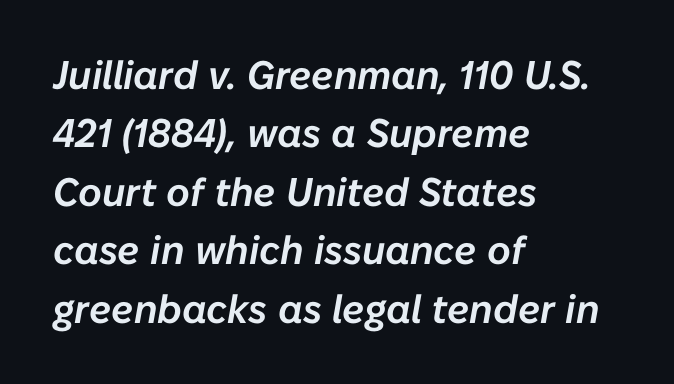
{"italic": "yes", "lean": "right", "slant_degrees": 10, "width": "normal", "stroke_contrast": "low", "x_height": "medium", "monospaced": "no", "underline": "no", "align": "left", "line_spacing": "normal", "line_spacing_ratio": 1.46, "letter_spacing": "normal", "letter_spacing_em": 0.0, "glyph_px": 40}
